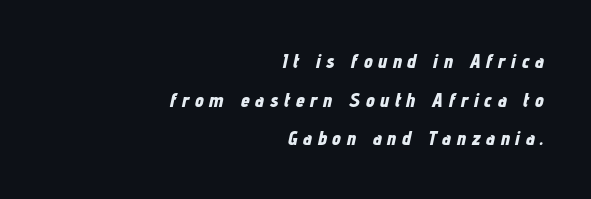
The passage shown leans; its letterforms are oblique. Spacing between characters has been opened up far beyond the box default. Horizontal bands of white between lines are thick stripes. In terms of weight, the rendering is a true, heavy bold. These lines stack with their right ends in a neat column.
